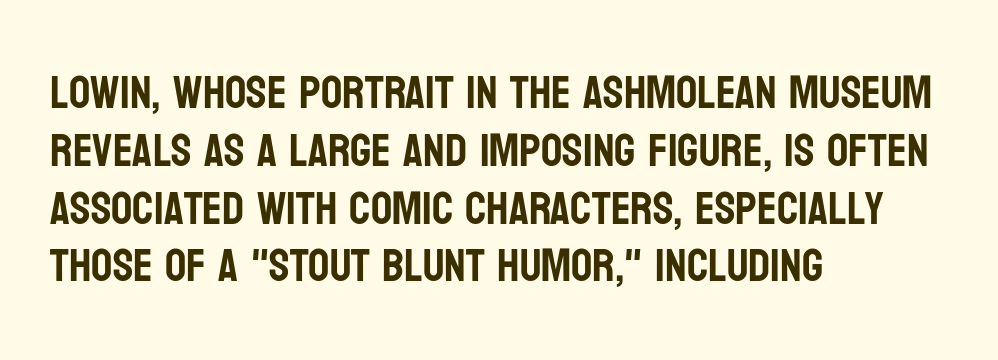
The letters sit at their default tracking, neither squeezed nor spread. The font's upright variant was chosen for this text. Just letters on the line, the space beneath them empty. Is this a fixed-width face? No — the glyphs have proportional, varying widths. Caption: multi-line text, flush left, ragged right. Grotesque or geometric, the face here clearly has no serifs.
